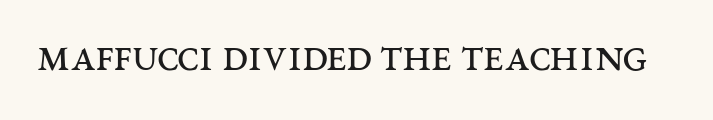
The font is comparable to plain body text, perhaps lighter. Type style note: has serifs. No word sits above an underline. Spacing verdict: proportional, widths tailored to each character. Is there any slant? The stems are plumb.
